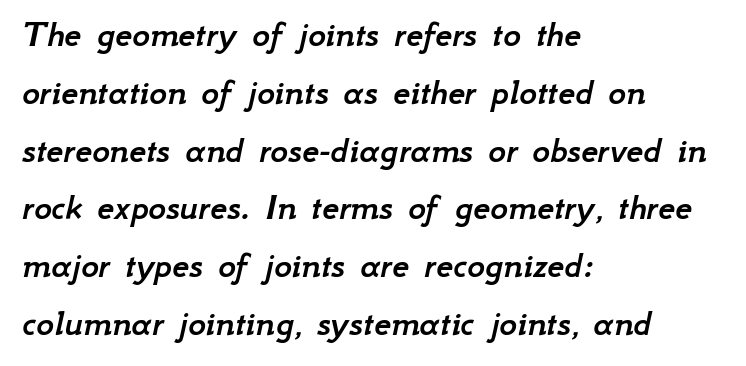
Q: Is the text italic (slanted)? A: Yes, it leans right by about 12 degrees.
Q: Is the text underlined? A: No.
Q: How is the paragraph aligned? A: Left-aligned.
Q: Is the spacing between letters normal or unusually wide? A: Normal.
Q: Is the spacing between lines tight, normal or loose? A: Normal.
Q: Width (condensed, normal, or wide)? A: Normal.
Q: Stroke contrast? A: Low.
Q: x-height? A: Small.
Q: Monospaced? A: No.
